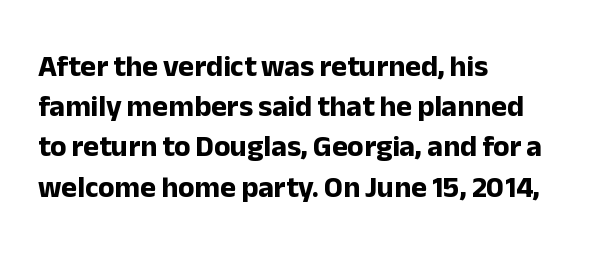
Q: Is the text bold? A: Yes.
Q: Is the text italic (slanted)? A: No, it is upright.
Q: Is the typeface a serif or a sans-serif typeface? A: Sans-serif.
Q: Is the text underlined? A: No.
Q: How is the paragraph aligned? A: Left-aligned.
Q: Is the spacing between letters normal or unusually wide? A: Normal.
Q: Is the spacing between lines tight, normal or loose? A: Normal.
Q: Width (condensed, normal, or wide)? A: Normal.
Q: Stroke contrast? A: Low.
Q: x-height? A: Medium.
Q: Monospaced? A: No.
